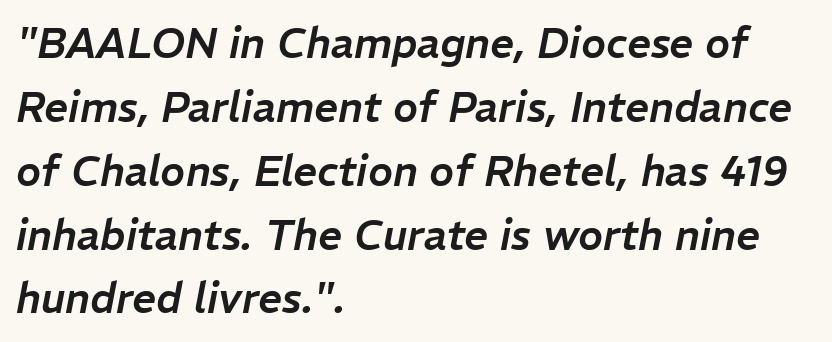
{"italic": "yes", "lean": "right", "slant_degrees": 11, "width": "normal", "stroke_contrast": "low", "x_height": "medium", "monospaced": "no", "underline": "no", "align": "left", "line_spacing": "normal", "line_spacing_ratio": 1.52, "letter_spacing": "normal", "letter_spacing_em": 0.0, "glyph_px": 42}
